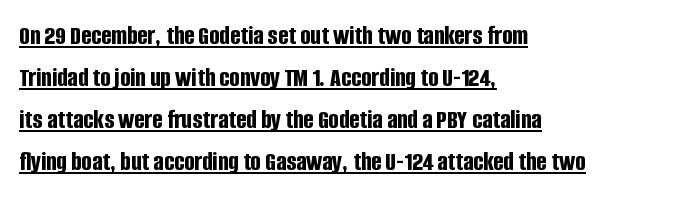
Q: Is the text bold? A: Yes.
Q: Is the text italic (slanted)? A: No, it is upright.
Q: Is the text underlined? A: Yes.
Q: How is the paragraph aligned? A: Left-aligned.
Q: Is the spacing between letters normal or unusually wide? A: Normal.
Q: Is the spacing between lines tight, normal or loose? A: Normal.
